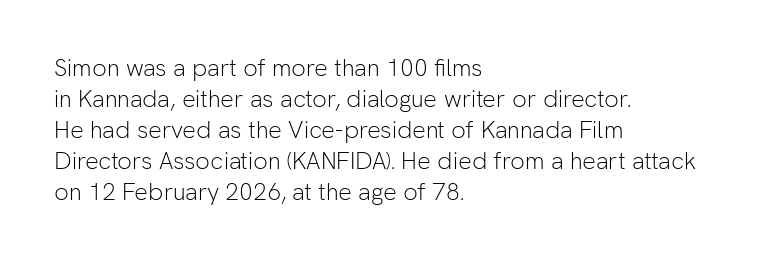
Q: Is the text bold? A: No.
Q: Is the text italic (slanted)? A: No, it is upright.
Q: Is the text underlined? A: No.
Q: How is the paragraph aligned? A: Left-aligned.
Q: Is the spacing between letters normal or unusually wide? A: Normal.
Q: Is the spacing between lines tight, normal or loose? A: Normal.
